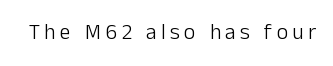
The specimen reads as upright at a glance. The face looks like a standard text weight, possibly lighter. Nobody drew a line under any word here.
